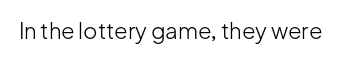
The image shows 22 px text type, upright; set normal letter spacing, not underlined.
